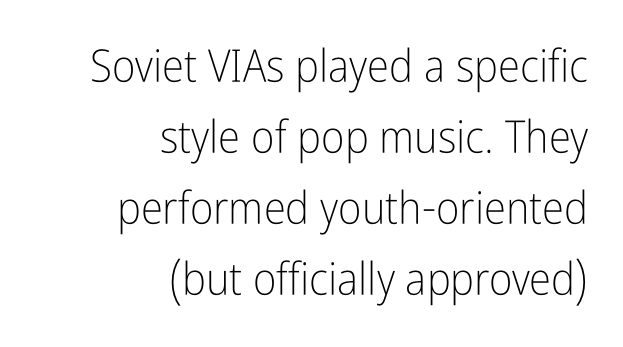
Q: Is the text bold? A: No.
Q: Is the text italic (slanted)? A: No, it is upright.
Q: Is the typeface a serif or a sans-serif typeface? A: Sans-serif.
Q: Is the text underlined? A: No.
Q: How is the paragraph aligned? A: Right-aligned.
Q: Is the spacing between letters normal or unusually wide? A: Normal.
Q: Is the spacing between lines tight, normal or loose? A: Normal.
Q: Width (condensed, normal, or wide)? A: Condensed.
Q: Stroke contrast? A: Low.
Q: x-height? A: Medium.
Q: Monospaced? A: No.
